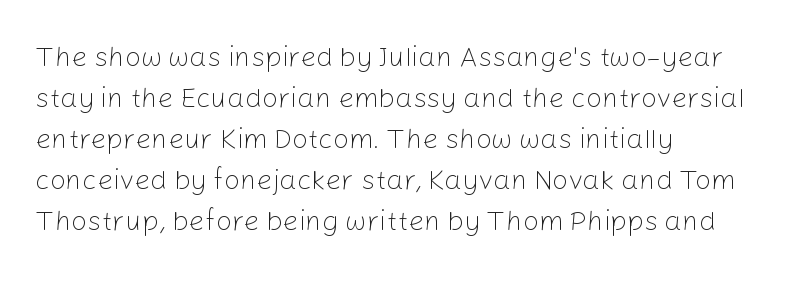
{"serif": "no", "italic": "no", "bold": "no", "weight": "light", "width": "normal", "stroke_contrast": "low", "x_height": "medium", "monospaced": "no", "underline": "no", "align": "left", "line_spacing": "normal", "line_spacing_ratio": 1.46, "letter_spacing": "normal", "letter_spacing_em": 0.0, "glyph_px": 28}
